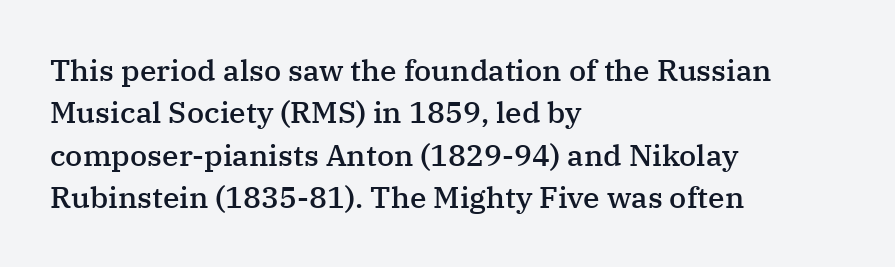
Tracking here is standard; glyphs follow each other at the usual distance. Weight: semibold (demi). Notice how the passage keeps a crisp vertical edge on the left only. Character widths vary here, with narrow letters taking less room than wide ones.
